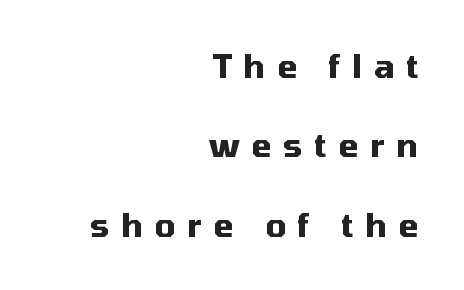
The image shows 32 px heavy sans-serif type, upright; set right-aligned, loose line spacing (2.48x), unusually wide letter spacing (+0.37 em), not underlined; medium stroke contrast and a medium x-height.
